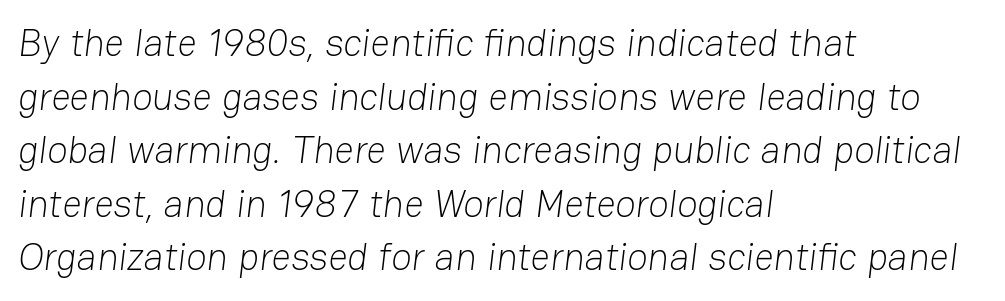
Q: Is the text bold? A: No.
Q: Is the typeface a serif or a sans-serif typeface? A: Sans-serif.
Q: Is the text underlined? A: No.
Q: How is the paragraph aligned? A: Left-aligned.
Q: Is the spacing between letters normal or unusually wide? A: Normal.
Q: Is the spacing between lines tight, normal or loose? A: Normal.
Q: Width (condensed, normal, or wide)? A: Normal.
Q: Stroke contrast? A: Low.
Q: x-height? A: Medium.
Q: Monospaced? A: No.
